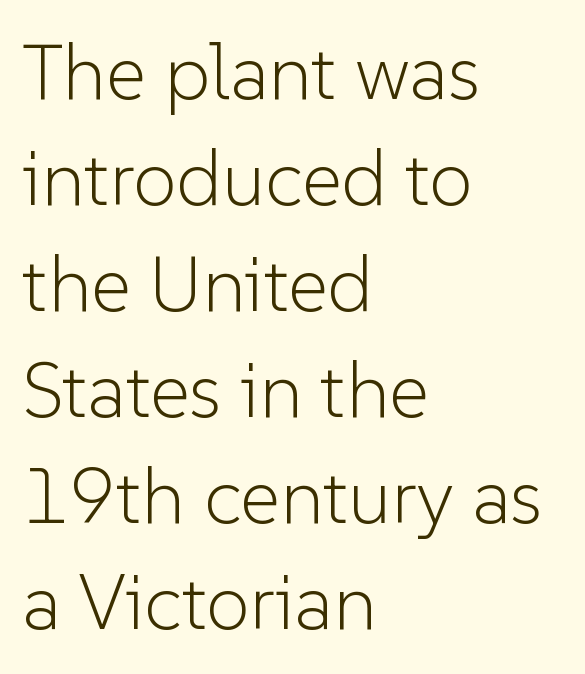
{"serif": "no", "italic": "no", "bold": "no", "weight": "light", "width": "normal", "stroke_contrast": "low", "x_height": "medium", "monospaced": "no", "underline": "no", "align": "left", "line_spacing": "normal", "line_spacing_ratio": 1.36, "letter_spacing": "normal", "letter_spacing_em": 0.0, "glyph_px": 78}
